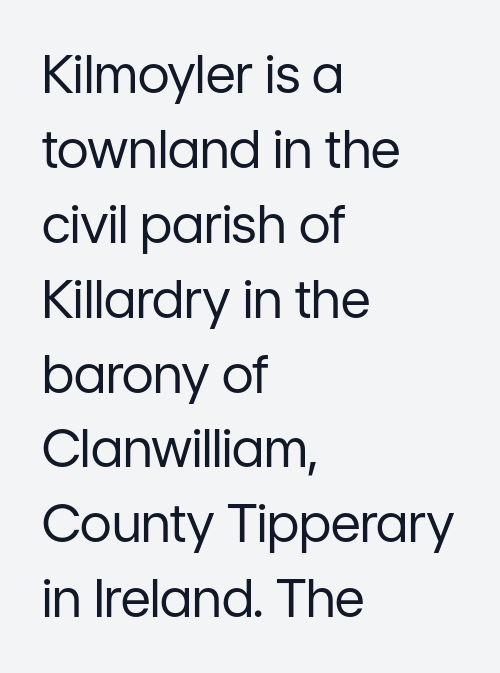
{"serif": "no", "italic": "no", "bold": "no", "weight": "regular", "width": "normal", "stroke_contrast": "low", "x_height": "medium", "monospaced": "no", "underline": "no", "align": "left", "line_spacing": "normal", "line_spacing_ratio": 1.44, "letter_spacing": "normal", "letter_spacing_em": 0.0, "glyph_px": 52}
